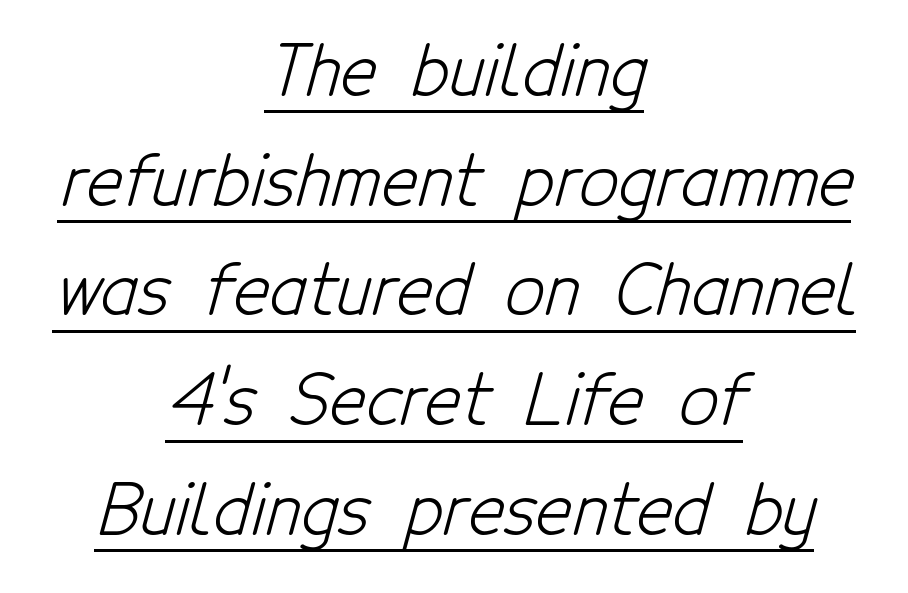
Reading down the block, each line starts at a different indent, mirrored at its end. The passage shown is typed in a proportional face where columns would drift. These lines keep a tight, regular rhythm from letter to letter. To sum up the face: it is a sans, with no serifs.
